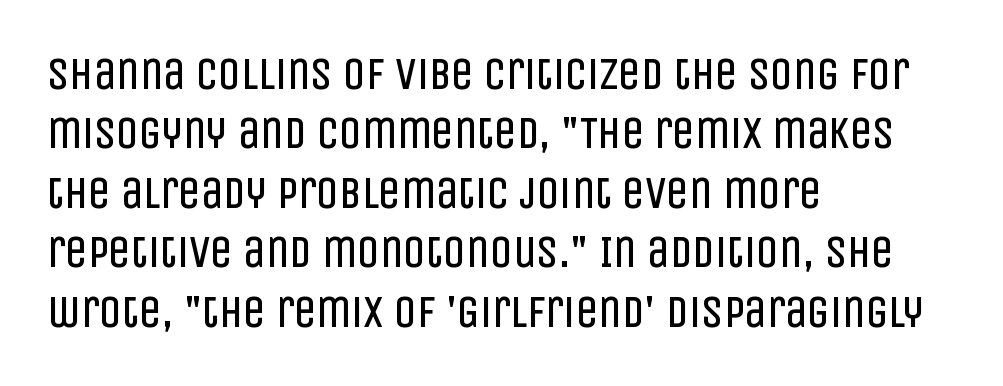
Q: Is the text bold? A: No.
Q: Is the text italic (slanted)? A: No, it is upright.
Q: Is the typeface a serif or a sans-serif typeface? A: Sans-serif.
Q: Is the text underlined? A: No.
Q: How is the paragraph aligned? A: Left-aligned.
Q: Is the spacing between letters normal or unusually wide? A: Normal.
Q: Is the spacing between lines tight, normal or loose? A: Normal.
Q: Width (condensed, normal, or wide)? A: Condensed.
Q: Stroke contrast? A: Low.
Q: x-height? A: Large.
Q: Monospaced? A: No.
